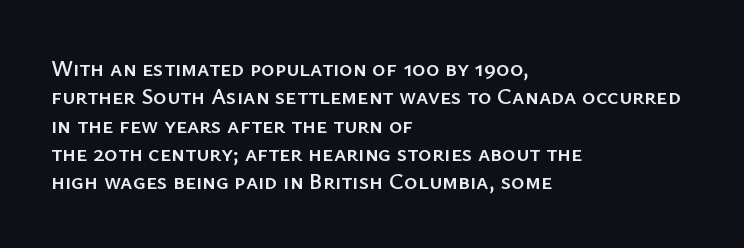
One-word summary of the alignment: left. These lines keep a tight, regular rhythm from letter to letter. Letters rest on an invisible, unmarked baseline. In terms of posture, this sample is upright.
